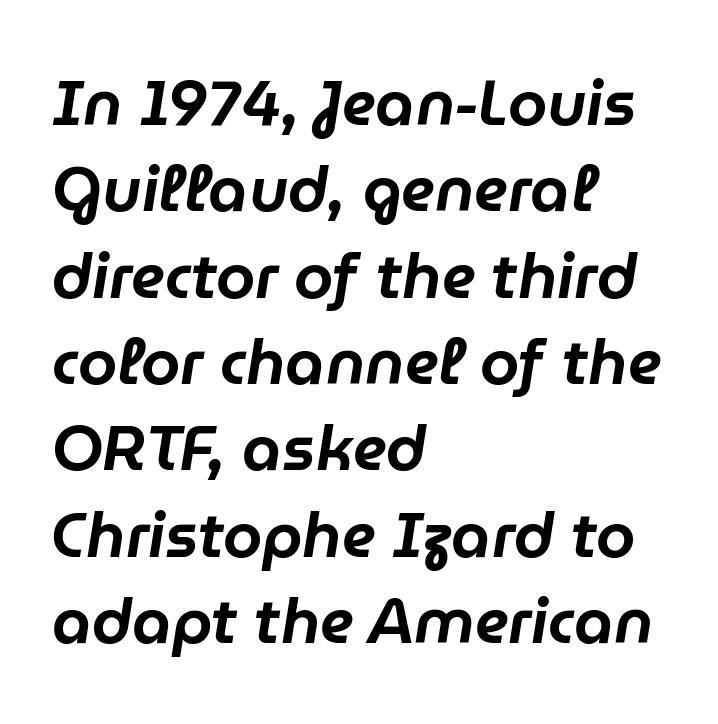
The image shows 63 px text type, italic (leaning right); set left-aligned, normal line spacing (1.37x), normal letter spacing, not underlined; low stroke contrast and a medium x-height.
